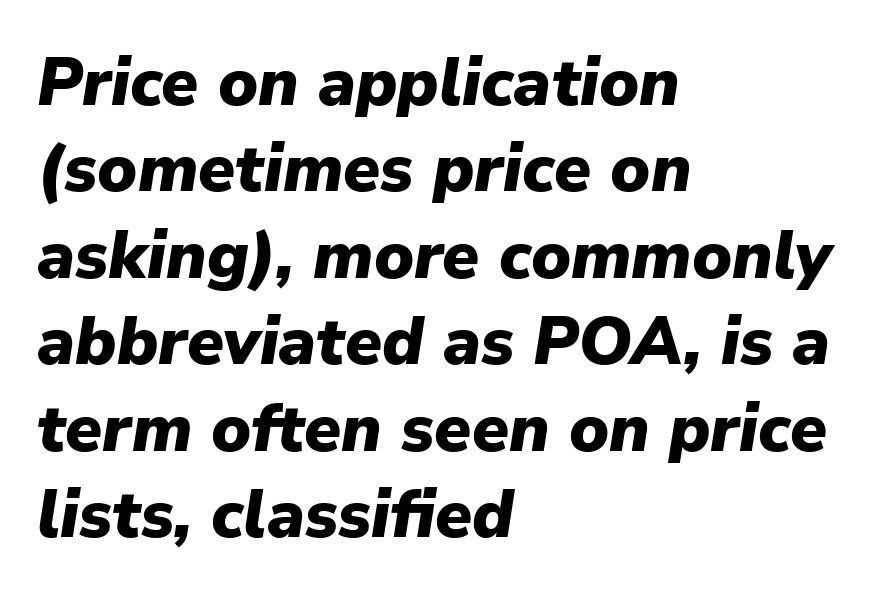
{"italic": "yes", "lean": "right", "slant_degrees": 9, "bold": "yes", "weight": "heavy", "width": "normal", "stroke_contrast": "low", "x_height": "medium", "monospaced": "no", "underline": "no", "align": "left", "line_spacing": "normal", "line_spacing_ratio": 1.29, "letter_spacing": "normal", "letter_spacing_em": 0.0, "glyph_px": 67}
